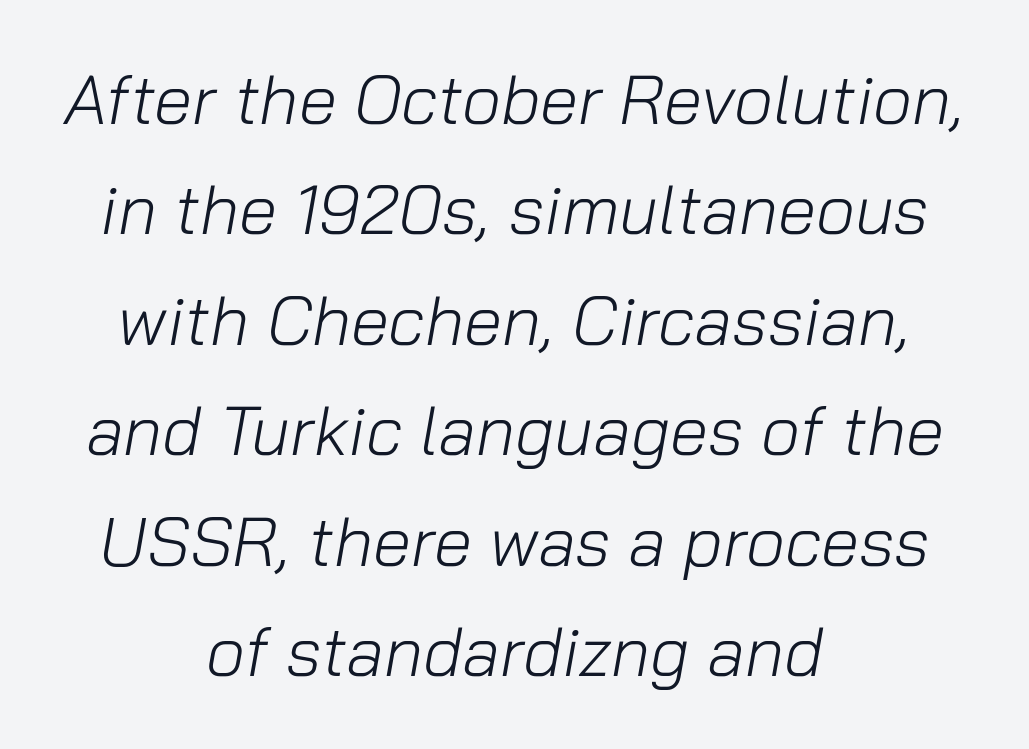
Q: Is the text bold? A: No.
Q: Is the text italic (slanted)? A: Yes, it leans right by about 10 degrees.
Q: Is the text underlined? A: No.
Q: How is the paragraph aligned? A: Centered.
Q: Is the spacing between letters normal or unusually wide? A: Normal.
Q: Is the spacing between lines tight, normal or loose? A: Normal.
Q: Width (condensed, normal, or wide)? A: Normal.
Q: Stroke contrast? A: Low.
Q: x-height? A: Medium.
Q: Monospaced? A: No.
